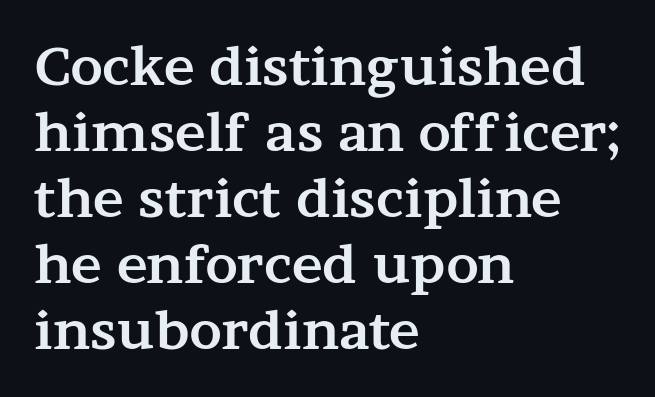
The image shows 52 px bold, wide serif type, upright; set left-aligned, normal line spacing (1.27x), normal letter spacing, not underlined; medium stroke contrast and a medium x-height.
